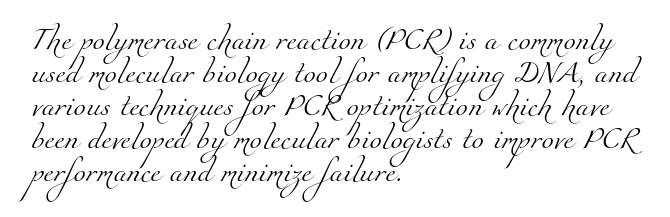
{"bold": "no", "underline": "no", "align": "left", "line_spacing": "normal", "line_spacing_ratio": 1.5, "letter_spacing": "normal", "letter_spacing_em": 0.0, "glyph_px": 22}
